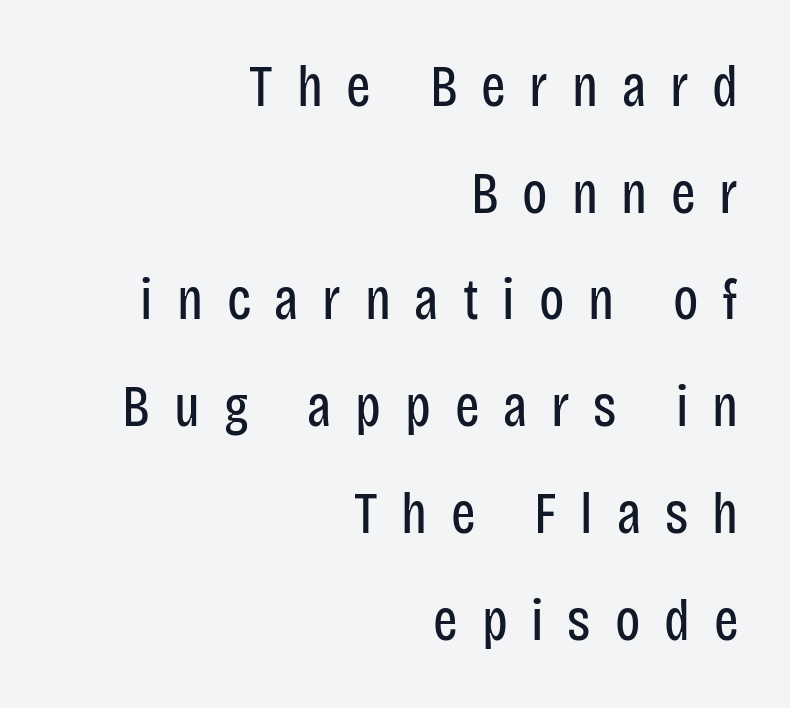
{"serif": "no", "italic": "no", "bold": "no", "weight": "regular", "width": "condensed", "stroke_contrast": "low", "x_height": "large", "monospaced": "no", "underline": "no", "align": "right", "line_spacing_ratio": 1.84, "letter_spacing": "wide", "letter_spacing_em": 0.41, "glyph_px": 58}
